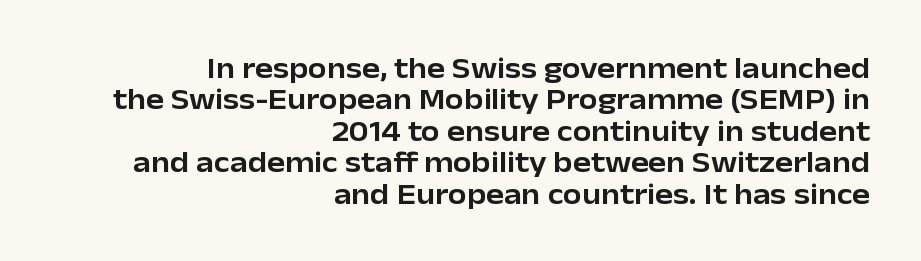
Q: Is the text italic (slanted)? A: No, it is upright.
Q: Is the typeface a serif or a sans-serif typeface? A: Sans-serif.
Q: Is the text underlined? A: No.
Q: How is the paragraph aligned? A: Right-aligned.
Q: Is the spacing between letters normal or unusually wide? A: Normal.
Q: Is the spacing between lines tight, normal or loose? A: Tight.
Q: Width (condensed, normal, or wide)? A: Normal.
Q: Stroke contrast? A: Low.
Q: x-height? A: Medium.
Q: Monospaced? A: No.
